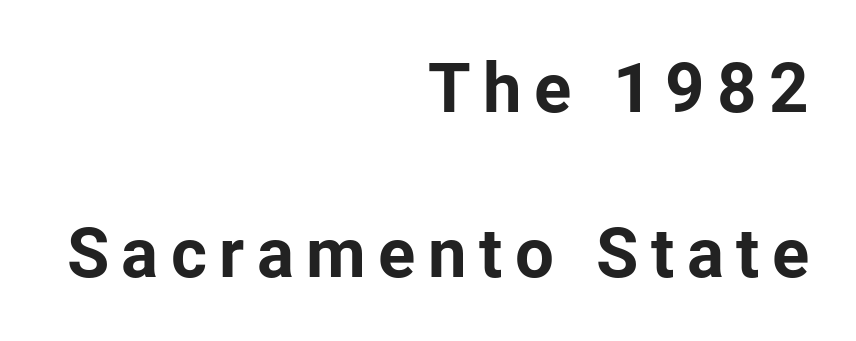
Descenders are the only things crossing below the line. Tall strokes in this sample are plumb rather than angled. The passage shown is emphatically bold. The typeface chosen for these lines omits serifs.
